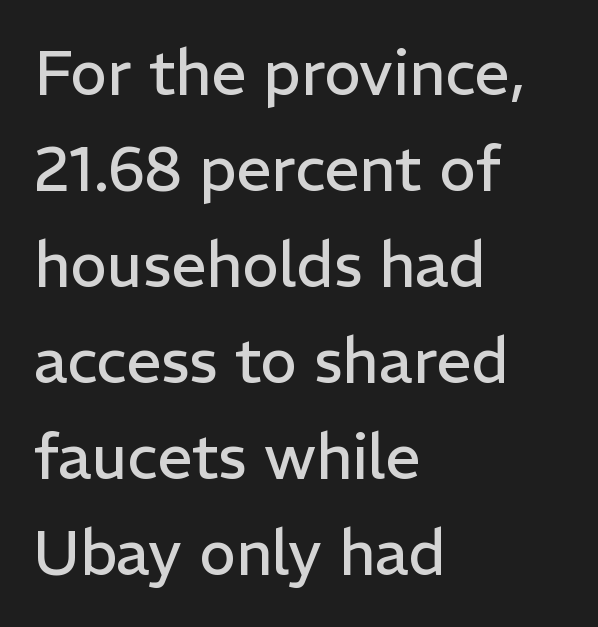
{"serif": "no", "italic": "no", "bold": "no", "weight": "regular", "width": "normal", "stroke_contrast": "low", "x_height": "medium", "monospaced": "no", "underline": "no", "align": "left", "line_spacing": "normal", "line_spacing_ratio": 1.55, "letter_spacing": "normal", "letter_spacing_em": 0.0, "glyph_px": 62}
